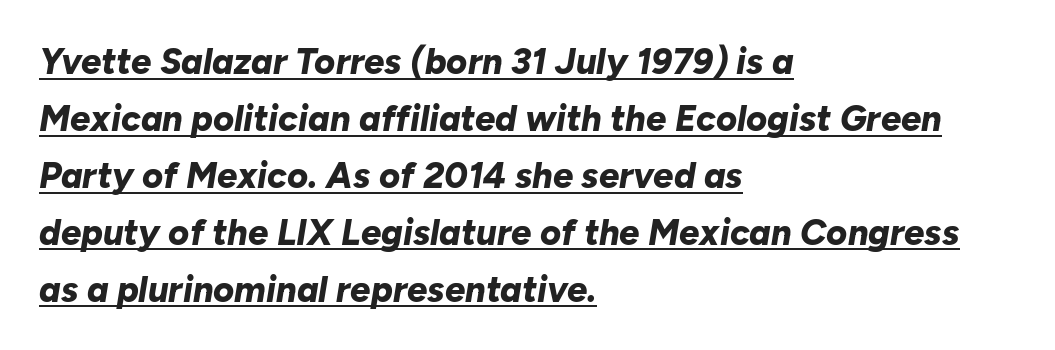
The image shows 36 px bold type, italic (leaning right); set left-aligned, normal line spacing (1.58x), normal letter spacing, underlined; low stroke contrast and a medium x-height.
